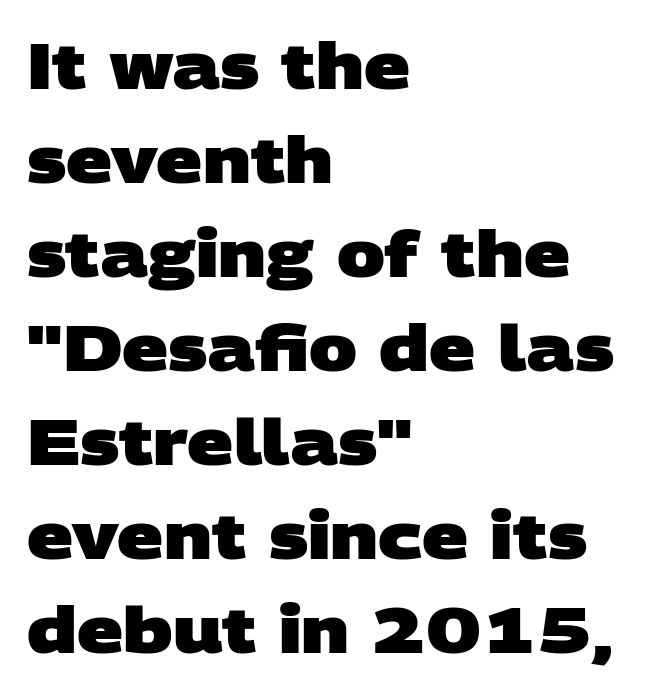
{"serif": "no", "bold": "yes", "weight": "heavy", "width": "wide", "stroke_contrast": "low", "x_height": "large", "monospaced": "no", "underline": "no", "align": "left", "line_spacing": "normal", "line_spacing_ratio": 1.47, "letter_spacing": "normal", "letter_spacing_em": 0.0, "glyph_px": 64}
